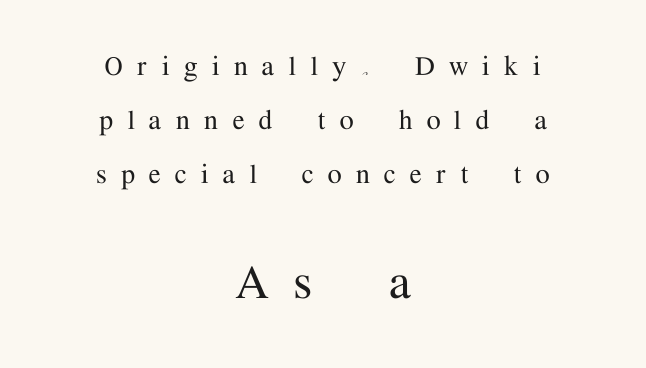
Q: Is the text italic (slanted)? A: No, it is upright.
Q: Is the typeface a serif or a sans-serif typeface? A: Serif.
Q: Is the text underlined? A: No.
Q: How is the paragraph aligned? A: Centered.
Q: Is the spacing between letters normal or unusually wide? A: Unusually wide.
Q: Is the spacing between lines tight, normal or loose? A: Normal.
Q: Which block of text is set in a larger size, the first (top) or the second (bottom)? A: The second (bottom) one.
Q: Width (condensed, normal, or wide)? A: Normal.
Q: Stroke contrast? A: Medium.
Q: x-height? A: Medium.
Q: Monospaced? A: No.
